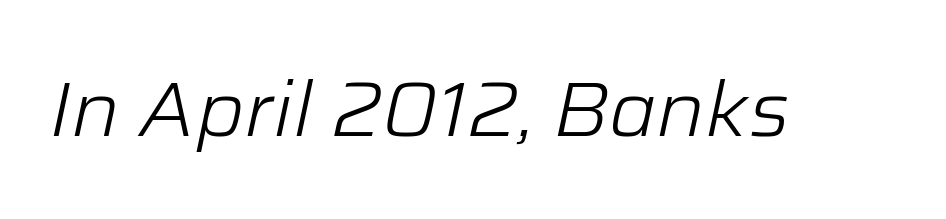
Q: Is the text bold? A: No.
Q: Is the text italic (slanted)? A: Yes, it leans right by about 12 degrees.
Q: Is the text underlined? A: No.
Q: Is the spacing between letters normal or unusually wide? A: Normal.
Q: Width (condensed, normal, or wide)? A: Normal.
Q: Stroke contrast? A: Low.
Q: x-height? A: Medium.
Q: Monospaced? A: No.
